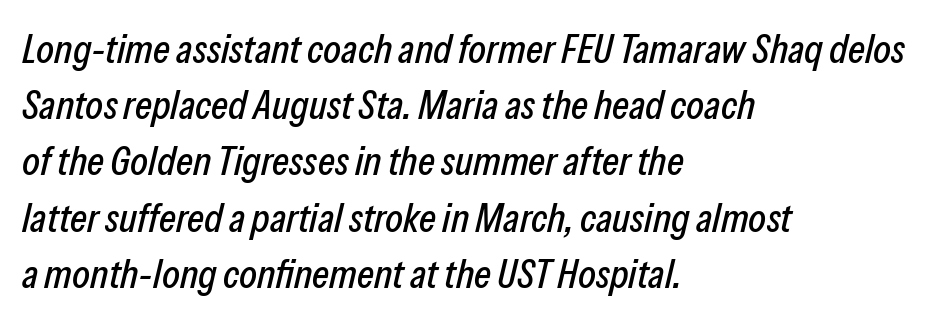
The image shows 41 px condensed type, italic (leaning right); set left-aligned, normal line spacing (1.37x), normal letter spacing, not underlined; low stroke contrast and a medium x-height.
